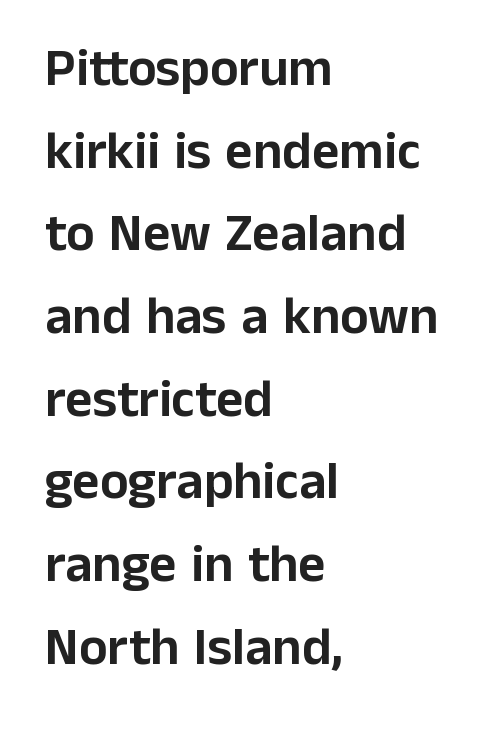
The image shows 53 px sans-serif type, upright; set left-aligned, normal line spacing (1.56x), normal letter spacing, not underlined; low stroke contrast and a medium x-height.
